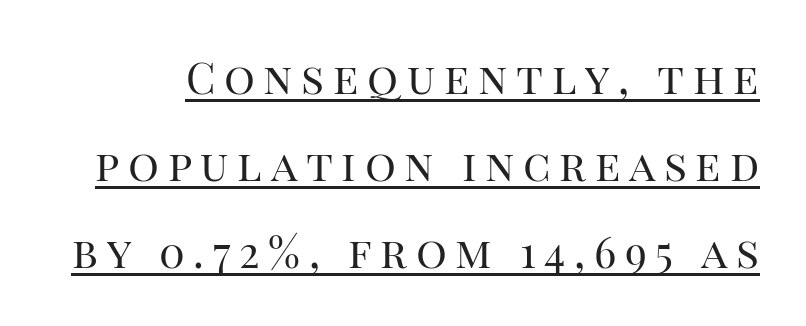
Q: Is the text bold? A: No.
Q: Is the text italic (slanted)? A: No, it is upright.
Q: Is the typeface a serif or a sans-serif typeface? A: Serif.
Q: Is the text underlined? A: Yes.
Q: Is the spacing between letters normal or unusually wide? A: Unusually wide.
Q: Is the spacing between lines tight, normal or loose? A: Loose.
Q: Width (condensed, normal, or wide)? A: Normal.
Q: Stroke contrast? A: High.
Q: x-height? A: Large.
Q: Monospaced? A: No.
